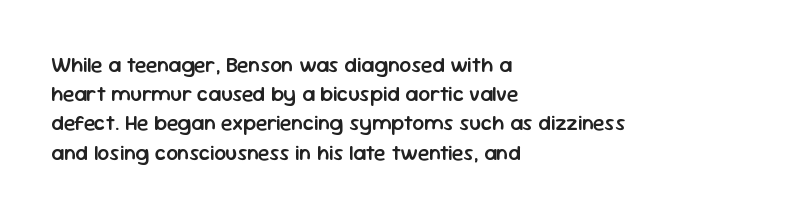
Q: Is the text bold? A: Semi-bold.
Q: Is the text italic (slanted)? A: No, it is upright.
Q: Is the text underlined? A: No.
Q: How is the paragraph aligned? A: Left-aligned.
Q: Is the spacing between letters normal or unusually wide? A: Normal.
Q: Is the spacing between lines tight, normal or loose? A: Normal.
